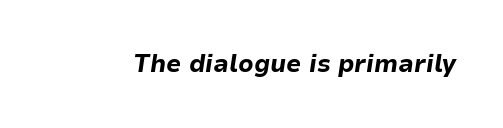
{"italic": "yes", "lean": "right", "slant_degrees": 9, "bold": "yes", "underline": "no", "letter_spacing": "normal", "letter_spacing_em": 0.0, "glyph_px": 24}
